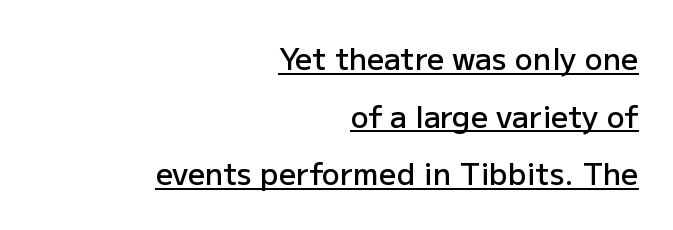
{"serif": "no", "italic": "no", "bold": "semi", "weight": "semibold", "width": "normal", "stroke_contrast": "low", "x_height": "medium", "monospaced": "no", "underline": "yes", "align": "right", "line_spacing": "loose", "line_spacing_ratio": 1.92, "letter_spacing": "normal", "letter_spacing_em": 0.0, "glyph_px": 30}
